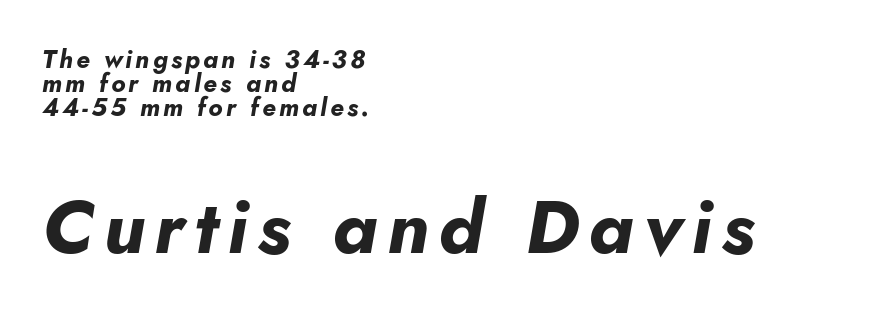
The image shows 75 px bold type, italic (leaning right); set left-aligned, tight line spacing (0.97x), not underlined; the second (bottom) block is 3.0x larger; low stroke contrast and a small x-height.
